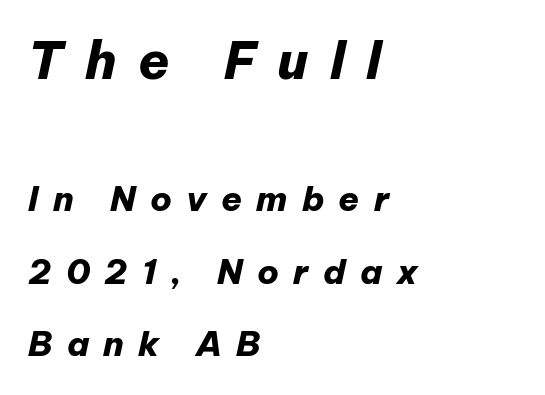
Vertically, the passage feels expansive, rows floating well apart. The emphasis by scale lands on block number one, above. Each letter keeps its own natural width here, so spacing adapts to shape. In terms of posture, this sample is oblique.
